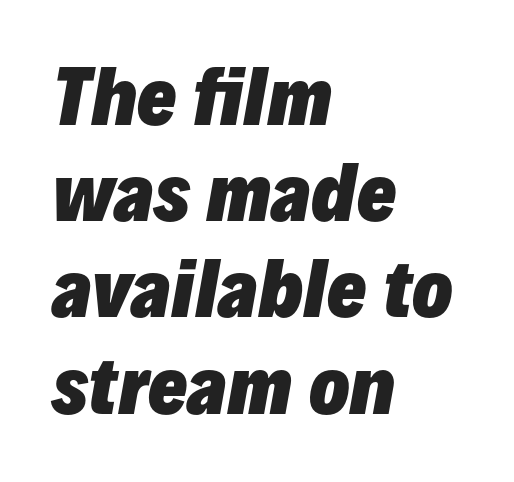
{"italic": "yes", "lean": "right", "slant_degrees": 10, "bold": "yes", "weight": "heavy", "width": "normal", "stroke_contrast": "low", "x_height": "medium", "monospaced": "no", "underline": "no", "align": "left", "line_spacing": "normal", "line_spacing_ratio": 1.3, "letter_spacing": "normal", "letter_spacing_em": 0.0, "glyph_px": 74}
